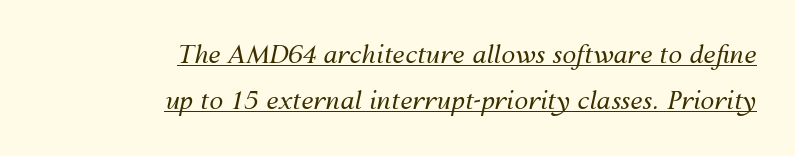
{"italic": "yes", "lean": "right", "slant_degrees": 12, "bold": "no", "underline": "yes", "align": "right", "line_spacing_ratio": 1.84, "letter_spacing": "normal", "letter_spacing_em": 0.0, "glyph_px": 25}
